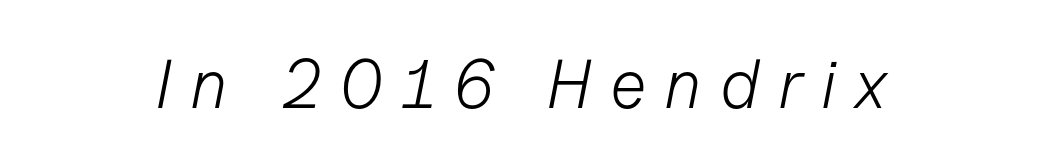
The image shows 69 px light type, italic (leaning right); set unusually wide letter spacing (+0.26 em), not underlined; low stroke contrast and a medium x-height.
